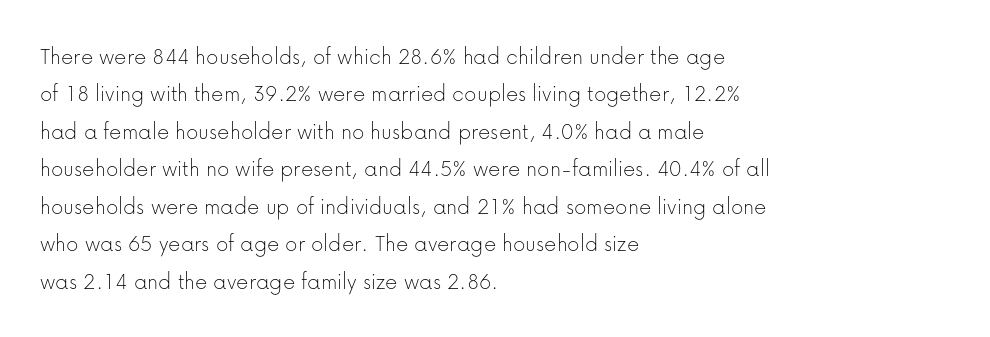
The image shows 24 px text type, upright; set left-aligned, normal line spacing (1.56x), normal letter spacing, not underlined.
